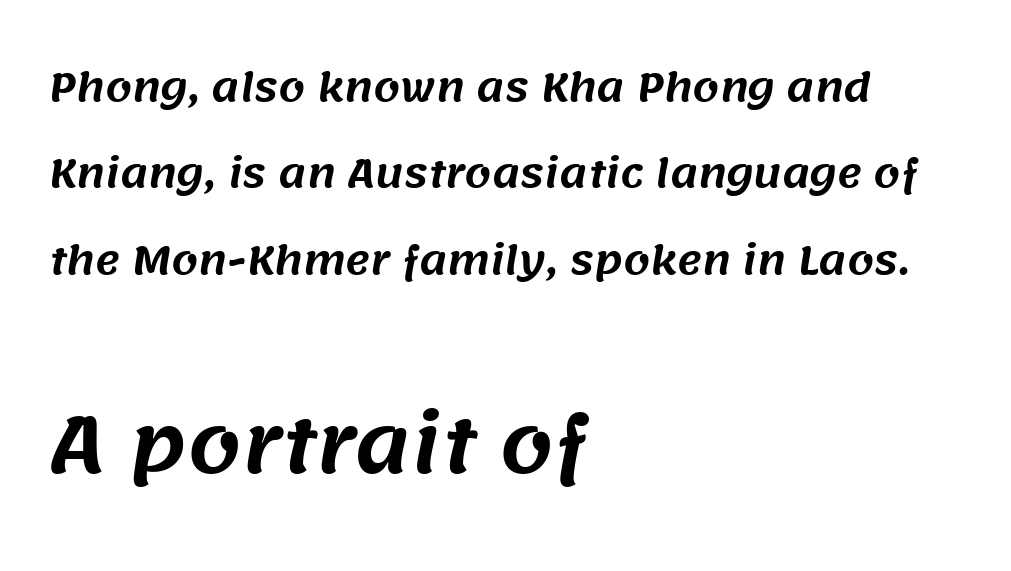
To sum up the face: it is a sans, with no serifs. Think of a printed novel: that variable character pitch is what you see here. Observe the ordinary spacing: letters are neighbours, not strangers. This block would shrink considerably if given ordinary leading; it's expanded now.
